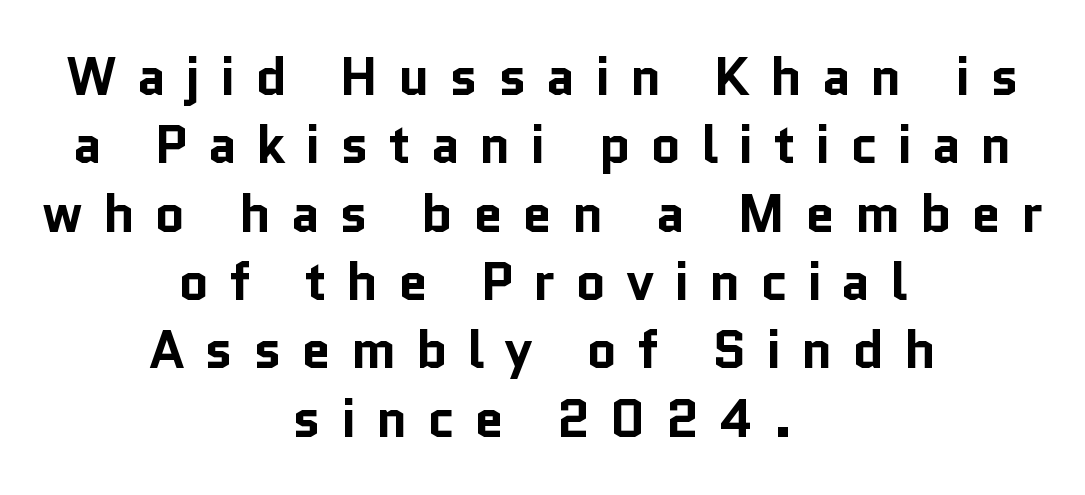
{"serif": "no", "italic": "no", "bold": "yes", "weight": "bold", "width": "normal", "stroke_contrast": "low", "x_height": "medium", "monospaced": "no", "underline": "no", "align": "center", "line_spacing": "normal", "line_spacing_ratio": 1.29, "letter_spacing": "wide", "letter_spacing_em": 0.37, "glyph_px": 53}
